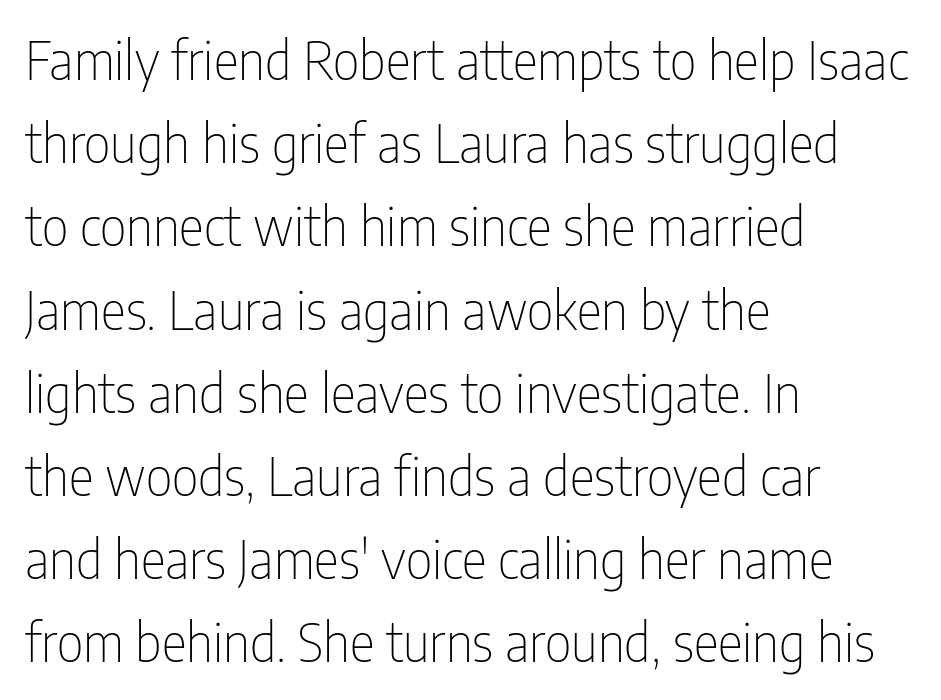
Q: Is the text bold? A: No.
Q: Is the text italic (slanted)? A: No, it is upright.
Q: Is the typeface a serif or a sans-serif typeface? A: Sans-serif.
Q: Is the text underlined? A: No.
Q: How is the paragraph aligned? A: Left-aligned.
Q: Is the spacing between letters normal or unusually wide? A: Normal.
Q: Is the spacing between lines tight, normal or loose? A: Normal.
Q: Width (condensed, normal, or wide)? A: Condensed.
Q: Stroke contrast? A: Low.
Q: x-height? A: Medium.
Q: Monospaced? A: No.
